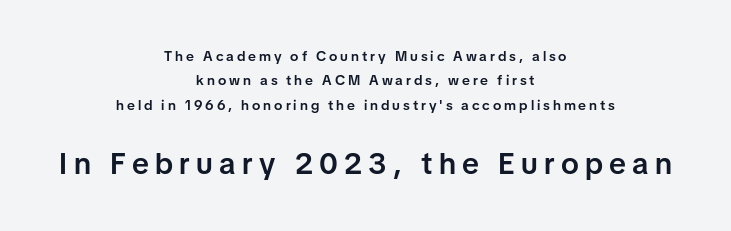
The image shows 30 px semibold sans-serif type, upright; set centered, line spacing 1.75x, unusually wide letter spacing (+0.21 em), not underlined; the second (bottom) block is 2.14x larger; low stroke contrast and a medium x-height.
